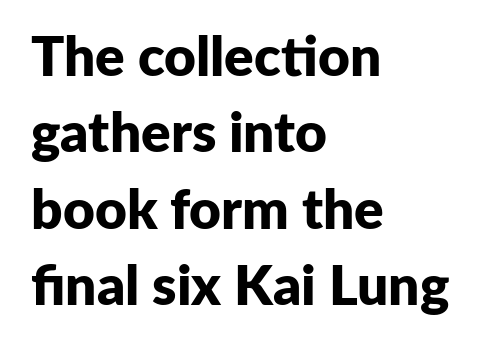
{"serif": "no", "italic": "no", "bold": "yes", "weight": "bold", "width": "normal", "stroke_contrast": "low", "x_height": "medium", "monospaced": "no", "underline": "no", "align": "left", "line_spacing": "normal", "line_spacing_ratio": 1.39, "letter_spacing": "normal", "letter_spacing_em": 0.0, "glyph_px": 55}
